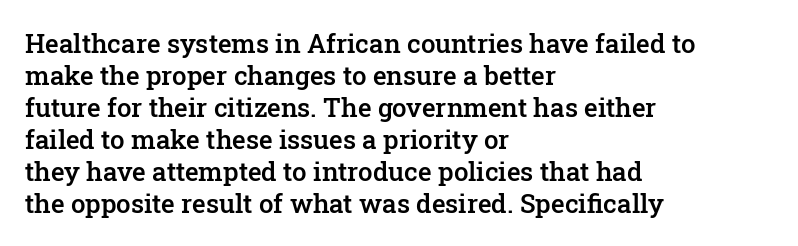
{"italic": "no", "bold": "semi", "underline": "no", "align": "left", "line_spacing_ratio": 1.23, "letter_spacing": "normal", "letter_spacing_em": 0.0, "glyph_px": 26}
